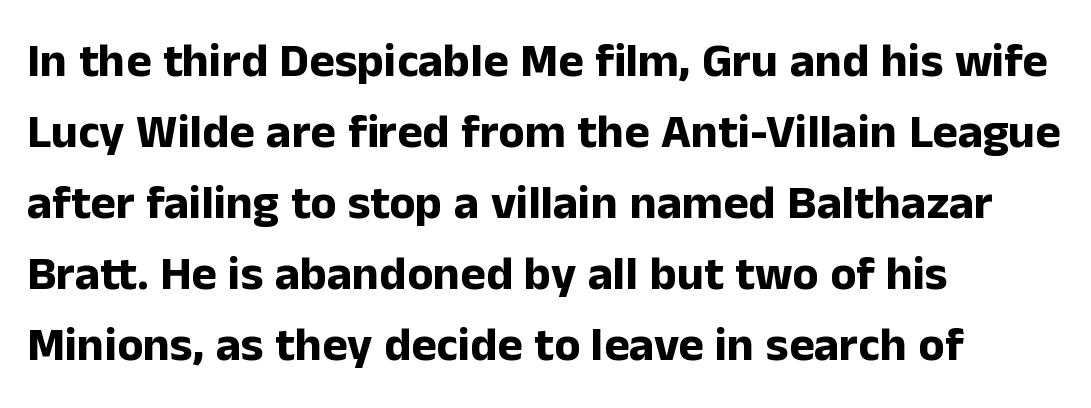
Serif or sans? Sans — the stroke terminals are bare. Plain, unruled lines of type. Stroke thickness is high; the sample reads as a true bold. In terms of posture, this sample is upright. The rendering uses a moderate line-height, typical for paragraphs.
